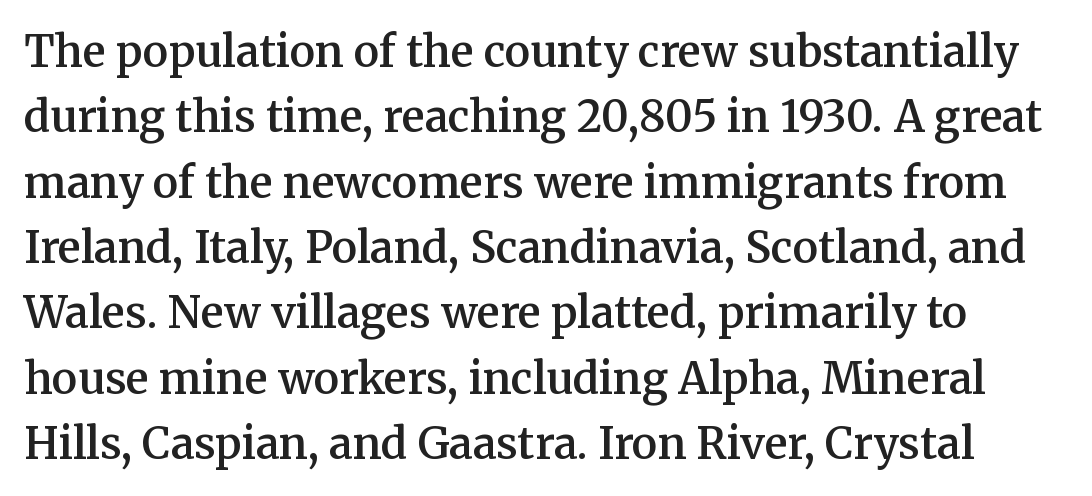
{"serif": "yes", "italic": "no", "bold": "semi", "weight": "semibold", "width": "normal", "stroke_contrast": "medium", "x_height": "medium", "monospaced": "no", "underline": "no", "line_spacing": "normal", "line_spacing_ratio": 1.52, "letter_spacing": "normal", "letter_spacing_em": 0.0, "glyph_px": 43}
